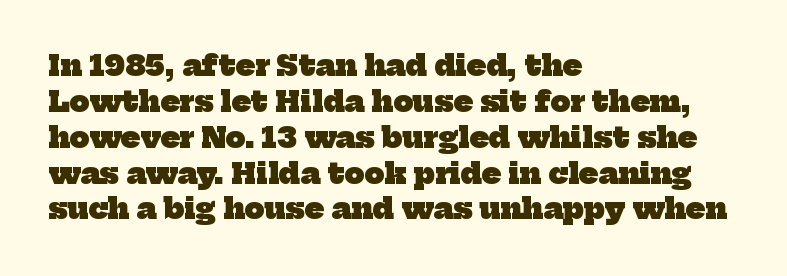
The image shows 28 px heavy serif type; set left-aligned, normal line spacing (1.28x), normal letter spacing, not underlined; low stroke contrast and a medium x-height.
